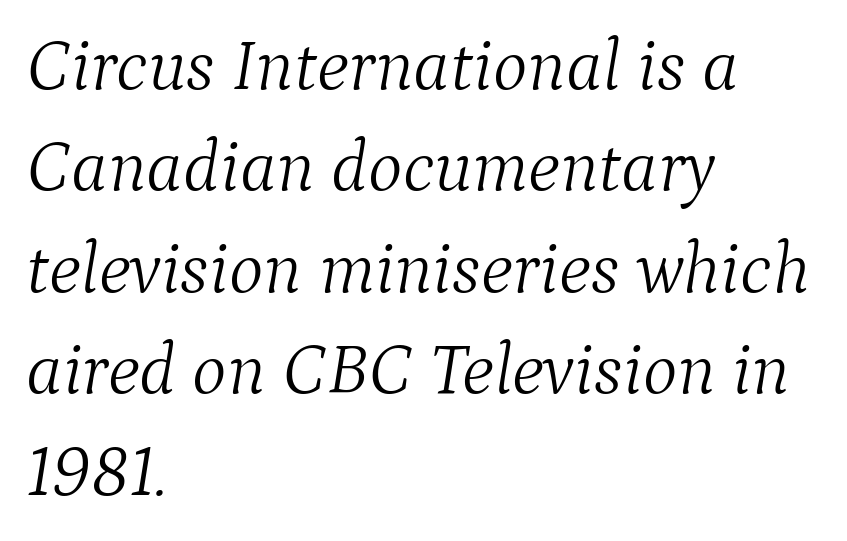
The image shows 73 px light serif type, italic (leaning right); set left-aligned, normal line spacing (1.39x), normal letter spacing, not underlined; medium stroke contrast and a medium x-height.
